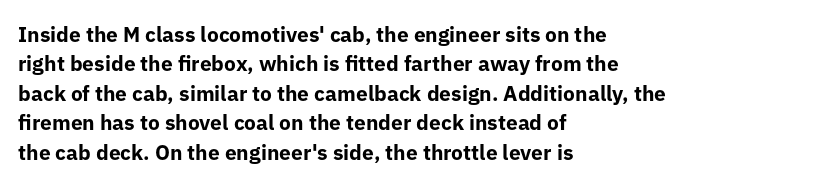
Q: Is the text bold? A: Yes.
Q: Is the text italic (slanted)? A: No, it is upright.
Q: Is the text underlined? A: No.
Q: How is the paragraph aligned? A: Left-aligned.
Q: Is the spacing between letters normal or unusually wide? A: Normal.
Q: Is the spacing between lines tight, normal or loose? A: Normal.
